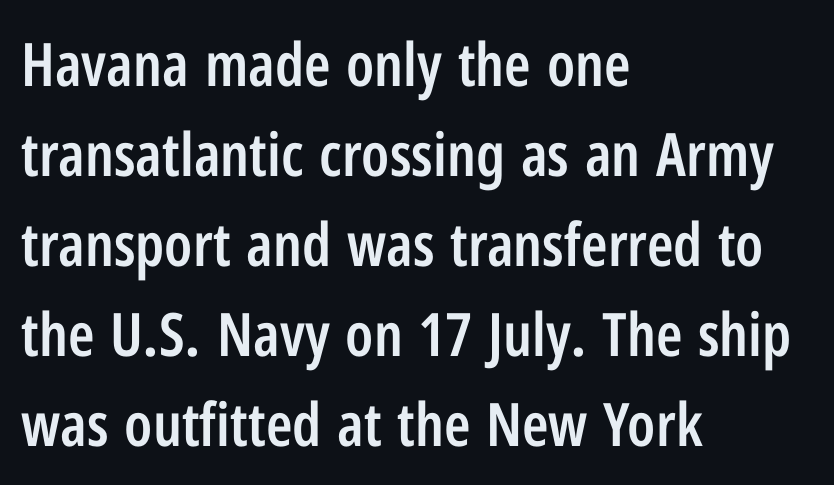
The letters advance in unequal steps, a hallmark of proportional type. The strip under each line holds only bare page. A typesetter would mark this as roman, not italic. I'd call this a sans setting — the letters go barefoot.
